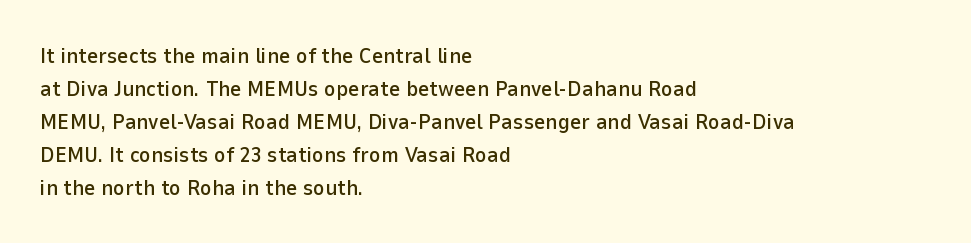
{"italic": "no", "underline": "no", "align": "left", "line_spacing": "normal", "line_spacing_ratio": 1.5, "letter_spacing": "normal", "letter_spacing_em": 0.0, "glyph_px": 22}
